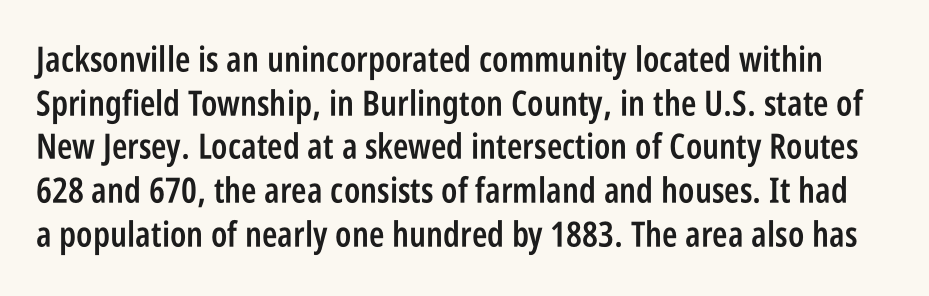
Looks like regular typesetting: each glyph gets only the width it needs. Clear beneath every line of the passage. The letterforms sit shoulder to shoulder at normal distance. Stroke terminals: plain, sans-serif.
